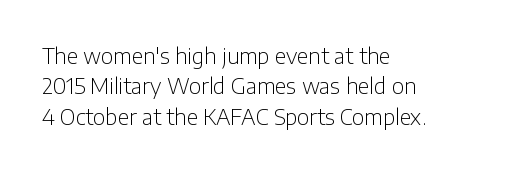
Q: Is the text bold? A: No.
Q: Is the text italic (slanted)? A: No, it is upright.
Q: Is the text underlined? A: No.
Q: How is the paragraph aligned? A: Left-aligned.
Q: Is the spacing between letters normal or unusually wide? A: Normal.
Q: Is the spacing between lines tight, normal or loose? A: Normal.
